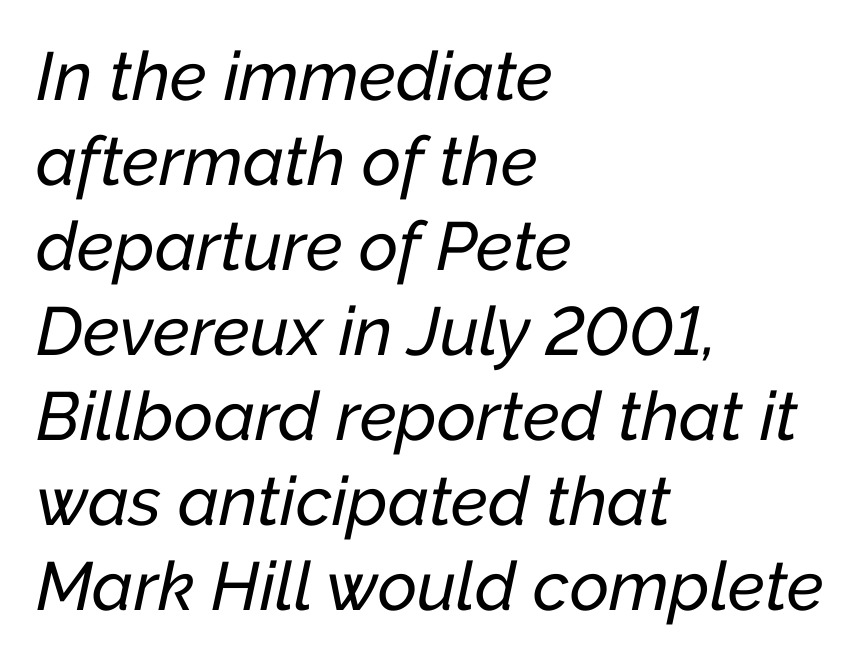
{"italic": "yes", "lean": "right", "slant_degrees": 12, "width": "normal", "stroke_contrast": "low", "x_height": "medium", "monospaced": "no", "underline": "no", "align": "left", "line_spacing": "normal", "line_spacing_ratio": 1.25, "letter_spacing": "normal", "letter_spacing_em": 0.0, "glyph_px": 68}
